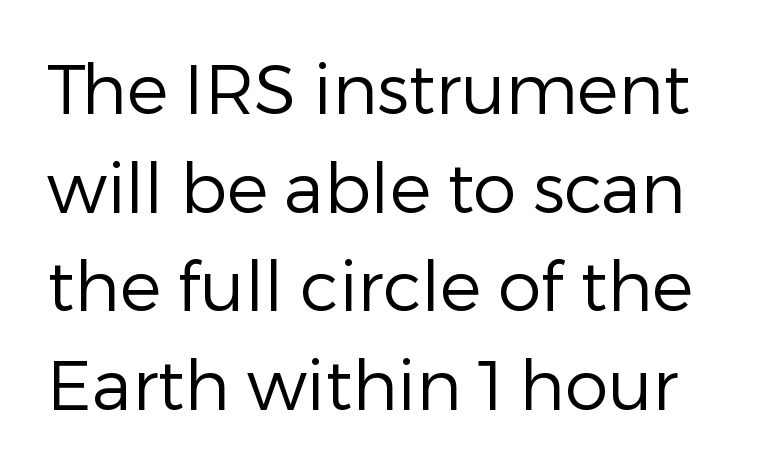
{"serif": "no", "italic": "no", "bold": "no", "weight": "regular", "width": "normal", "stroke_contrast": "low", "x_height": "medium", "monospaced": "no", "underline": "no", "line_spacing": "normal", "line_spacing_ratio": 1.43, "letter_spacing": "normal", "letter_spacing_em": 0.0, "glyph_px": 69}
